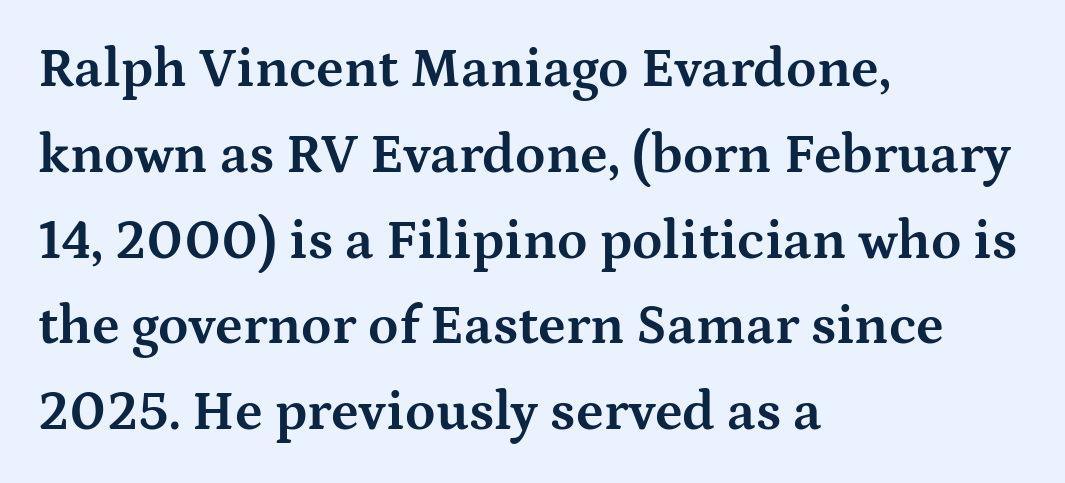
Reading down the column, the eye jumps a familiar distance to each next line. Descenders hang freely into open space. Posture: straight, roman, zero tilt. The tracking reads as untouched default to a designer's eye. Every letter is thick-stroked: bold, no question.
